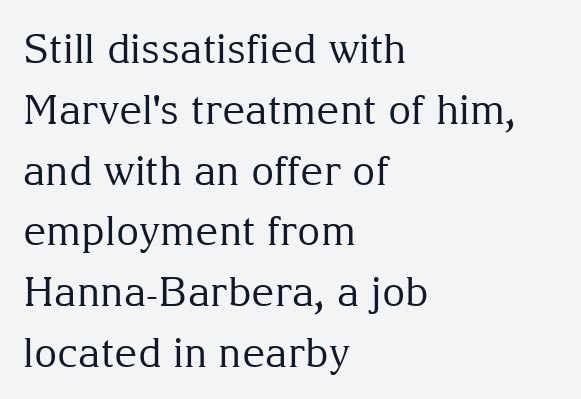
The horizontal fit of the characters is conventional and even. It's the straight-up-and-down kind of type. This rendering features lettering with no underline. The characters are drawn with everyday or finer stroke widths.
